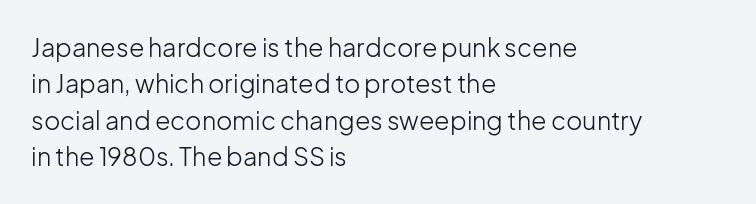
The image shows 25 px text type, upright; set left-aligned, normal line spacing (1.46x), normal letter spacing, not underlined.
